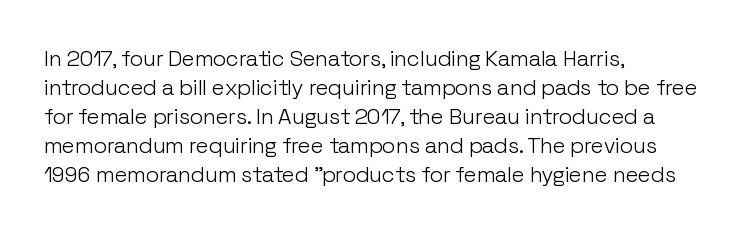
The image shows 22 px text type, upright; set left-aligned, normal line spacing (1.32x), normal letter spacing, not underlined.
